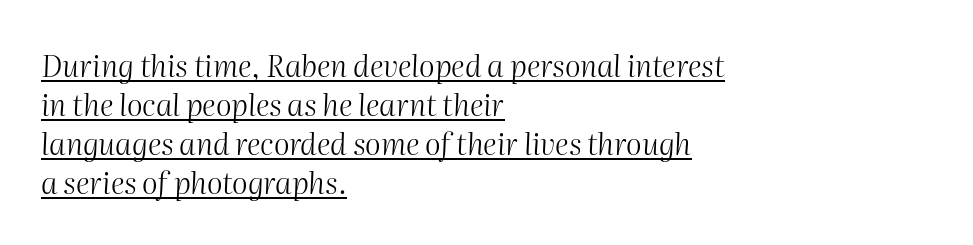
The image shows 30 px light type, italic (leaning right); set left-aligned, normal line spacing (1.3x), normal letter spacing, underlined; medium stroke contrast and a medium x-height.
